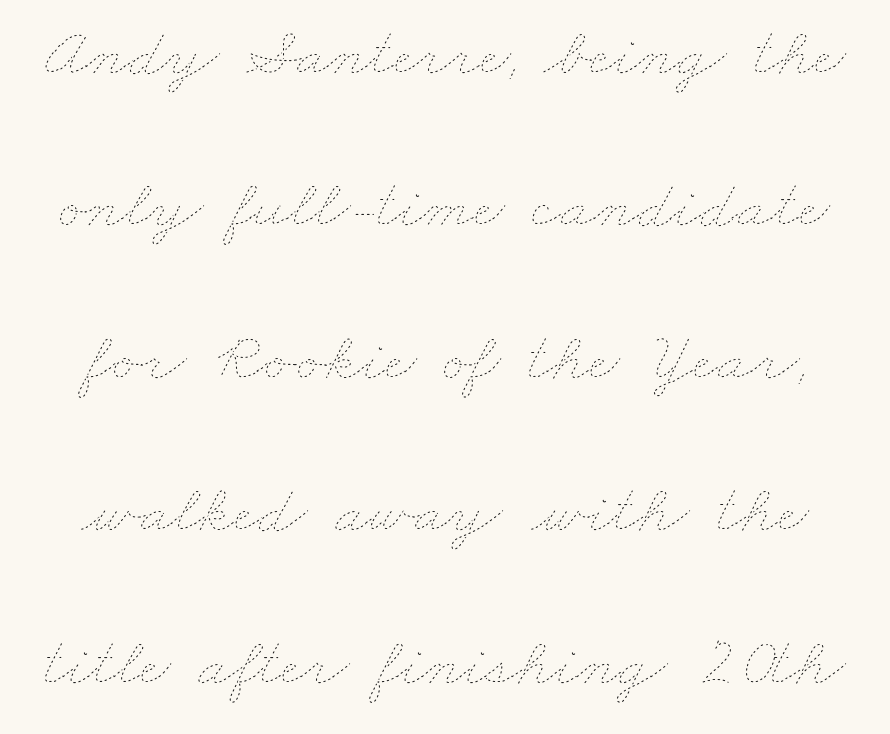
Quick note: underline off. This rendering leaves character spacing at its baseline value. The passage shown is typed in a proportional face where columns would drift. A quiet, ordinary-to-light weight characterises the typeface.
